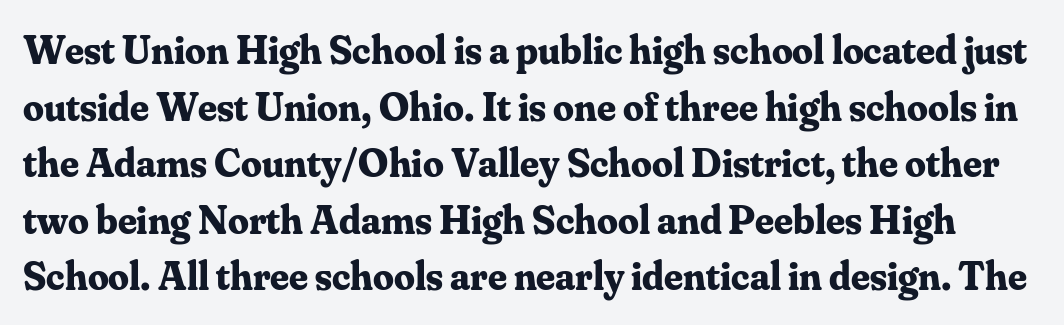
{"serif": "yes", "italic": "no", "bold": "yes", "weight": "bold", "width": "normal", "stroke_contrast": "medium", "x_height": "small", "monospaced": "no", "underline": "no", "line_spacing": "normal", "line_spacing_ratio": 1.38, "letter_spacing": "normal", "letter_spacing_em": 0.0, "glyph_px": 41}
